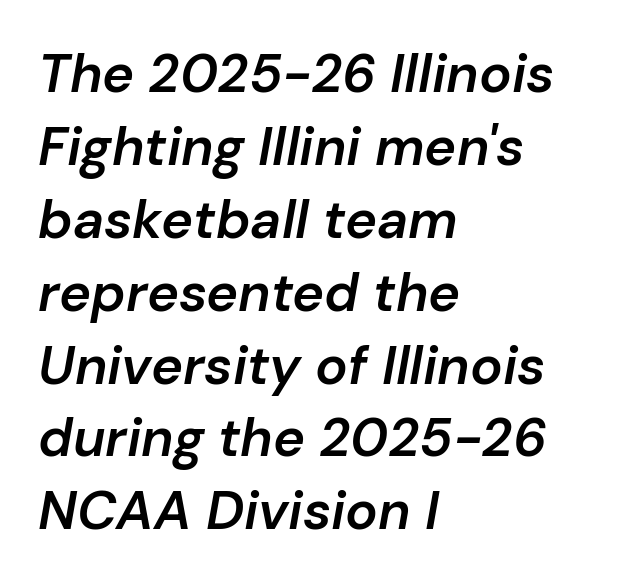
{"italic": "yes", "lean": "right", "slant_degrees": 10, "bold": "semi", "weight": "semibold", "width": "normal", "stroke_contrast": "low", "x_height": "medium", "monospaced": "no", "underline": "no", "align": "left", "line_spacing": "normal", "line_spacing_ratio": 1.35, "letter_spacing": "normal", "letter_spacing_em": 0.0, "glyph_px": 54}
